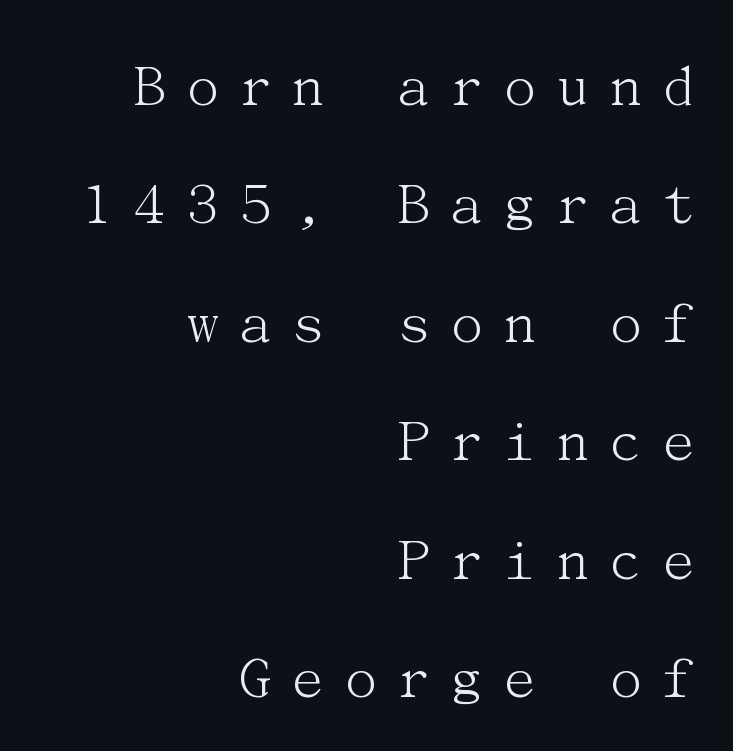
The image shows 64 px light serif type, upright; set right-aligned, line spacing 1.85x, unusually wide letter spacing (+0.24 em), not underlined; medium stroke contrast and a medium x-height.
